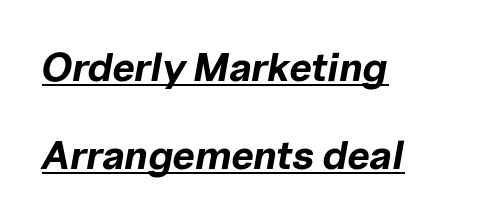
The image shows 40 px bold type, italic (leaning right); set left-aligned, loose line spacing (2.2x), normal letter spacing, underlined; low stroke contrast and a medium x-height.
